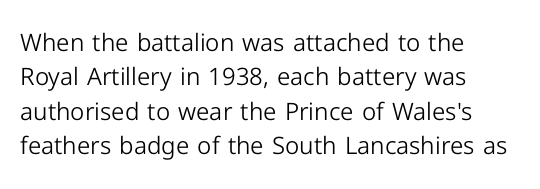
Q: Is the text bold? A: No.
Q: Is the text italic (slanted)? A: No, it is upright.
Q: Is the text underlined? A: No.
Q: How is the paragraph aligned? A: Left-aligned.
Q: Is the spacing between letters normal or unusually wide? A: Normal.
Q: Is the spacing between lines tight, normal or loose? A: Normal.
